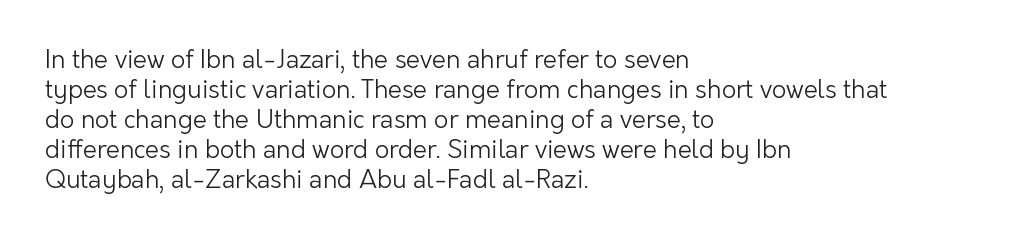
The image shows 25 px text type, upright; set left-aligned, line spacing 1.2x, normal letter spacing, not underlined.
